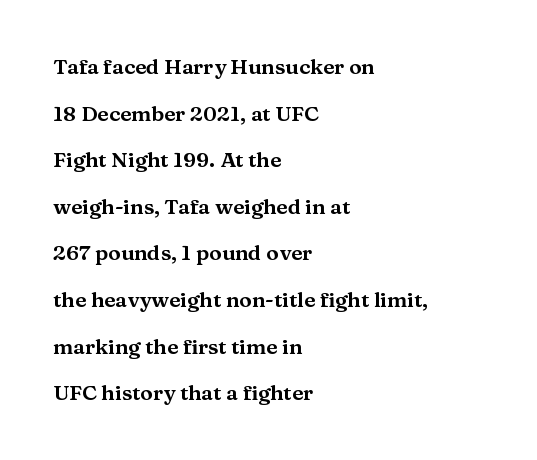
{"italic": "no", "underline": "no", "align": "left", "line_spacing": "loose", "line_spacing_ratio": 2.22, "letter_spacing": "normal", "letter_spacing_em": 0.0, "glyph_px": 21}
